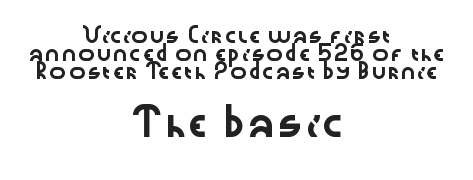
The image shows 26 px text type, upright; set centered, normal line spacing (1.28x), normal letter spacing, not underlined; the second (bottom) block is 1.86x larger.
